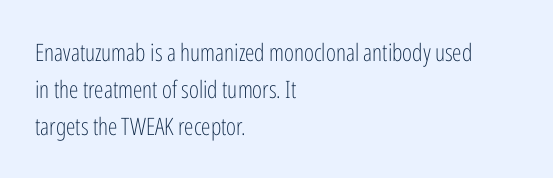
{"italic": "no", "bold": "no", "underline": "no", "align": "left", "line_spacing": "normal", "line_spacing_ratio": 1.54, "letter_spacing": "normal", "letter_spacing_em": 0.0, "glyph_px": 24}
